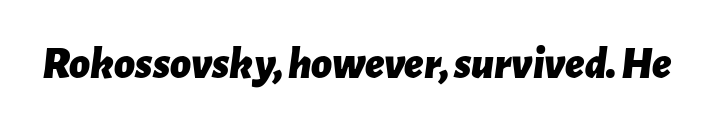
{"italic": "yes", "lean": "right", "slant_degrees": 7, "bold": "yes", "weight": "bold", "width": "normal", "stroke_contrast": "low", "x_height": "medium", "monospaced": "no", "underline": "no", "letter_spacing": "normal", "letter_spacing_em": 0.0, "glyph_px": 45}
